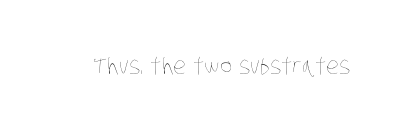
Between one letter and the next there's only the usual sliver of space. Weight: in the light-to-regular range. This rendering features lettering with no underline.
